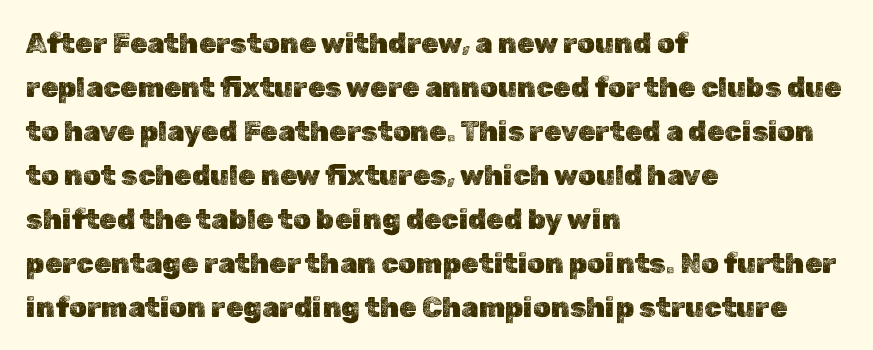
{"italic": "no", "width": "normal", "x_height": "medium", "monospaced": "no", "underline": "no", "align": "left", "line_spacing": "normal", "line_spacing_ratio": 1.57, "letter_spacing": "normal", "letter_spacing_em": 0.0, "glyph_px": 28}
